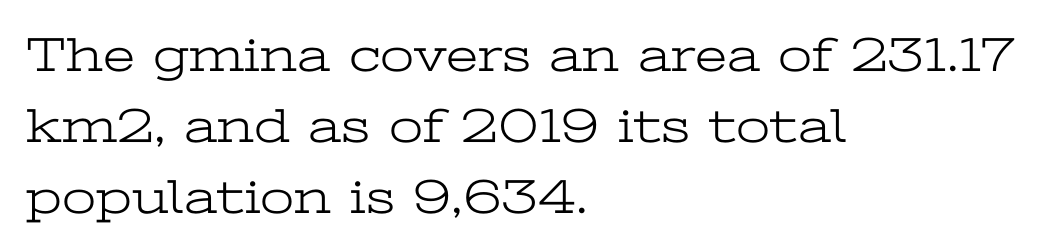
Q: Is the text bold? A: No.
Q: Is the text italic (slanted)? A: No, it is upright.
Q: Is the typeface a serif or a sans-serif typeface? A: Serif.
Q: Is the text underlined? A: No.
Q: How is the paragraph aligned? A: Left-aligned.
Q: Is the spacing between letters normal or unusually wide? A: Normal.
Q: Is the spacing between lines tight, normal or loose? A: Normal.
Q: Width (condensed, normal, or wide)? A: Wide.
Q: Stroke contrast? A: Low.
Q: x-height? A: Medium.
Q: Monospaced? A: No.
